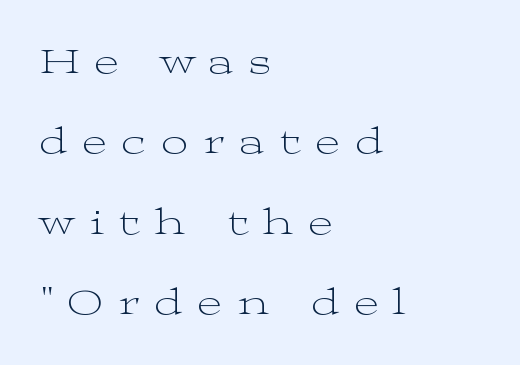
Q: Is the text bold? A: No.
Q: Is the text italic (slanted)? A: No, it is upright.
Q: Is the typeface a serif or a sans-serif typeface? A: Serif.
Q: Is the text underlined? A: No.
Q: How is the paragraph aligned? A: Left-aligned.
Q: Is the spacing between letters normal or unusually wide? A: Unusually wide.
Q: Is the spacing between lines tight, normal or loose? A: Loose.
Q: Width (condensed, normal, or wide)? A: Wide.
Q: Stroke contrast? A: Medium.
Q: x-height? A: Medium.
Q: Monospaced? A: No.
